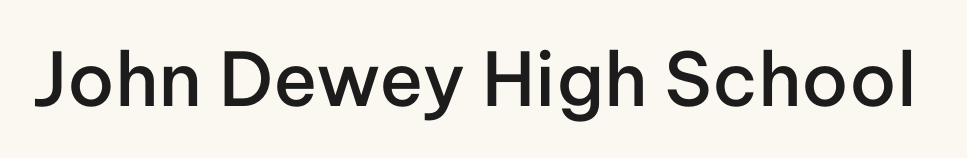
The image shows 74 px semibold sans-serif type, upright; set normal letter spacing, not underlined; low stroke contrast and a medium x-height.
